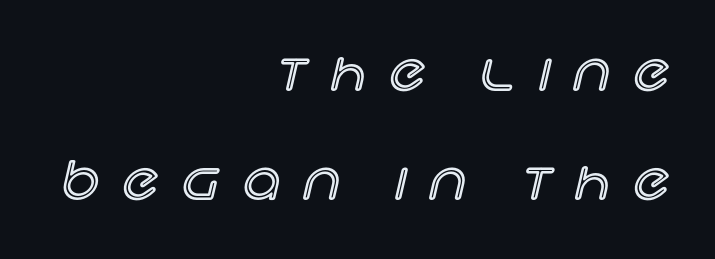
The image shows 51 px text type; set right-aligned, loose line spacing (2.13x), unusually wide letter spacing (+0.48 em), not underlined; a large x-height.
